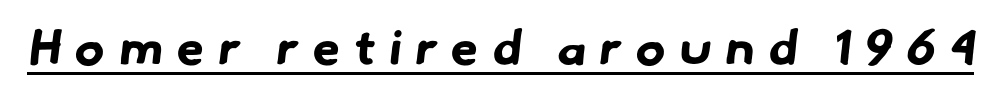
Q: Is the text bold? A: Yes.
Q: Is the typeface a serif or a sans-serif typeface? A: Sans-serif.
Q: Is the text underlined? A: Yes.
Q: Is the spacing between letters normal or unusually wide? A: Unusually wide.
Q: Width (condensed, normal, or wide)? A: Normal.
Q: Stroke contrast? A: Low.
Q: x-height? A: Small.
Q: Monospaced? A: No.
